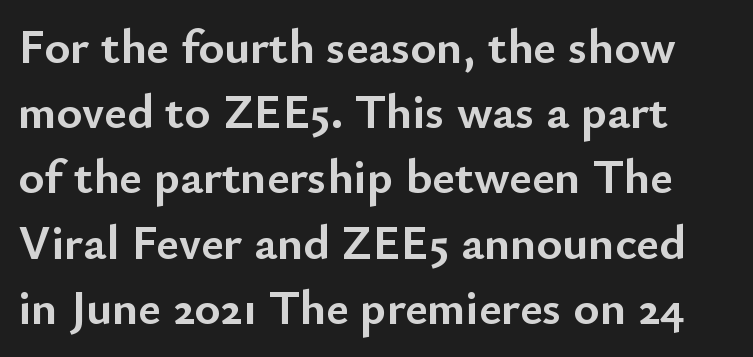
Inter-character spacing is left at the font's built-in metrics. Compared with an ordinary text face, these strokes are far heavier — a full bold. The specimen reads as upright at a glance. No word sits above an underline. Typographically, this falls in the sans-serif category. The passage shown is typed in a proportional face where columns would drift.
